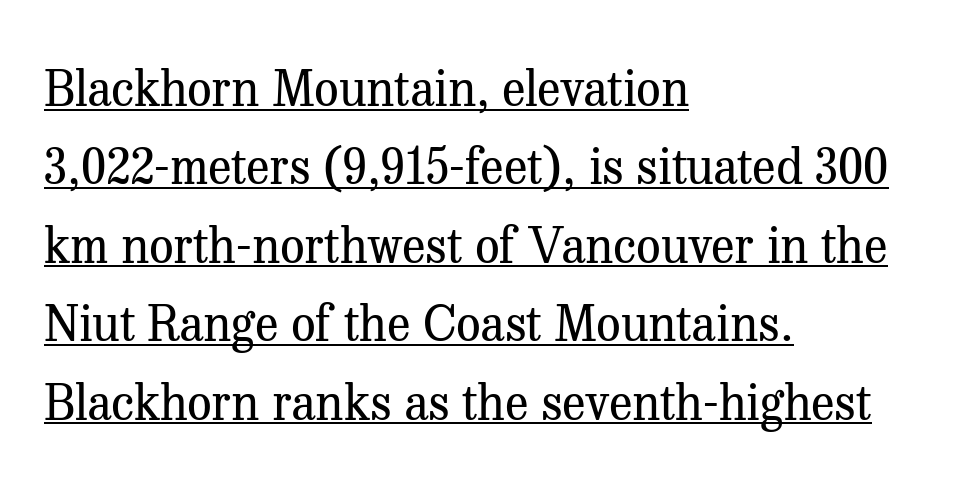
{"serif": "yes", "italic": "no", "bold": "no", "weight": "regular", "width": "normal", "stroke_contrast": "medium", "x_height": "medium", "monospaced": "no", "underline": "yes", "align": "left", "line_spacing": "normal", "line_spacing_ratio": 1.6, "letter_spacing": "normal", "letter_spacing_em": 0.0, "glyph_px": 49}
